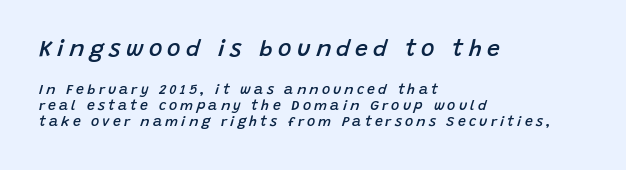
Q: Is the text bold? A: Semi-bold.
Q: Is the text italic (slanted)? A: Yes, it leans right by about 15 degrees.
Q: Is the text underlined? A: No.
Q: How is the paragraph aligned? A: Left-aligned.
Q: Is the spacing between letters normal or unusually wide? A: Unusually wide.
Q: Is the spacing between lines tight, normal or loose? A: Tight.
Q: Which block of text is set in a larger size, the first (top) or the second (bottom)? A: The first (top) one.
